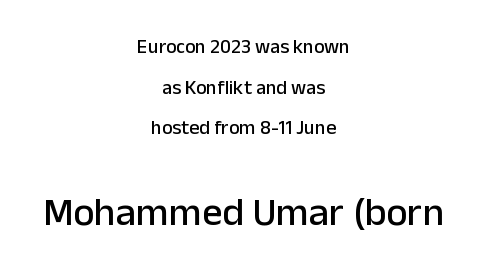
Glance below the letters and you will spot only blank space. The letters advance in unequal steps, a hallmark of proportional type. Tracking value appears to be zero — textbook default spacing. In CSS terms this would be text-align: center.
